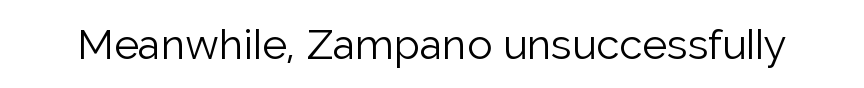
Descender tails drop into unmarked territory. The typeface chosen for these lines omits serifs. This is not heavy type; no bold has been used. Observe the ordinary spacing: letters are neighbours, not strangers. Tall strokes in this sample are plumb rather than angled.
